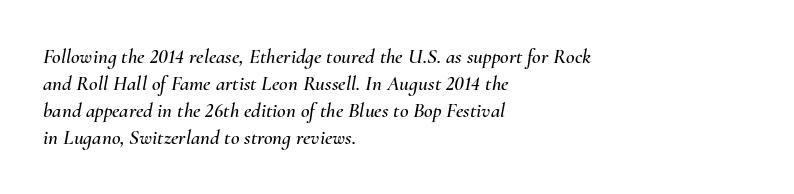
Q: Is the text italic (slanted)? A: Yes, it leans right by about 10 degrees.
Q: Is the text underlined? A: No.
Q: How is the paragraph aligned? A: Left-aligned.
Q: Is the spacing between letters normal or unusually wide? A: Normal.
Q: Is the spacing between lines tight, normal or loose? A: Normal.
